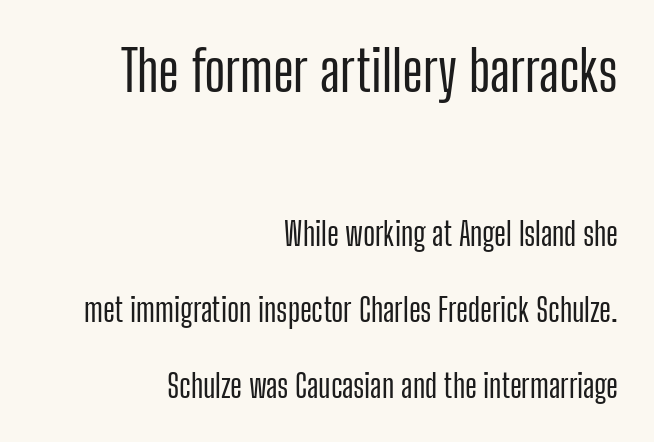
{"serif": "no", "italic": "no", "width": "condensed", "stroke_contrast": "low", "x_height": "medium", "monospaced": "no", "underline": "no", "align": "right", "line_spacing": "loose", "line_spacing_ratio": 2.38, "letter_spacing": "normal", "letter_spacing_em": 0.0, "larger_block": "first", "size_ratio": 1.75, "glyph_px": 56}
